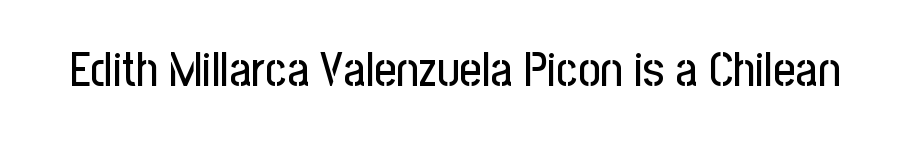
The tracking reads as untouched default to a designer's eye. Decoration check: the copy has no underline. The specimen reads as upright at a glance. The designer went with a sans here, leaving each stem footless. The passage shown is typed in a proportional face where columns would drift.
